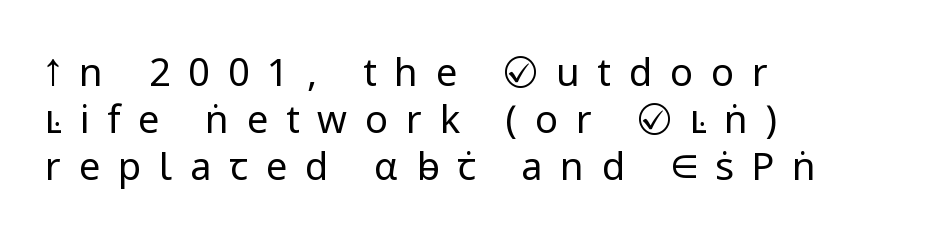
{"serif": "no", "italic": "no", "bold": "no", "weight": "regular", "width": "normal", "stroke_contrast": "low", "x_height": "medium", "monospaced": "no", "underline": "no", "align": "left", "line_spacing_ratio": 1.24, "letter_spacing": "wide", "letter_spacing_em": 0.47, "glyph_px": 38}
